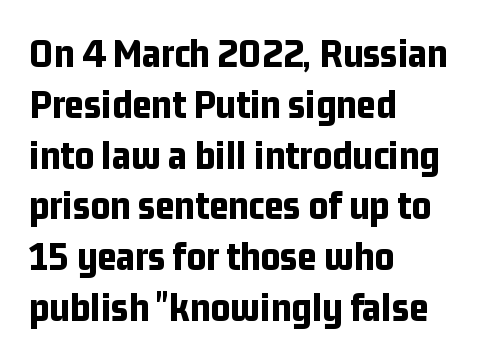
The image shows 42 px bold, condensed sans-serif type, upright; set left-aligned, line spacing 1.21x, normal letter spacing, not underlined; low stroke contrast and a medium x-height.
